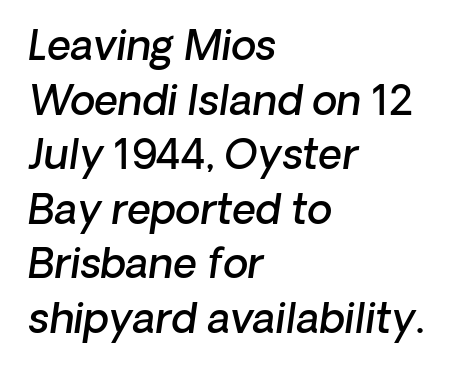
The image shows 41 px semibold type, italic (leaning right); set left-aligned, normal line spacing (1.33x), normal letter spacing, not underlined; low stroke contrast and a medium x-height.
